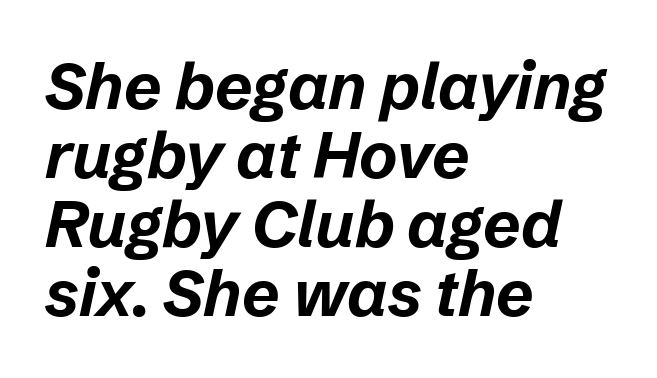
{"italic": "yes", "lean": "right", "slant_degrees": 12, "bold": "yes", "weight": "bold", "width": "normal", "stroke_contrast": "low", "x_height": "medium", "monospaced": "no", "underline": "no", "align": "left", "line_spacing": "tight", "line_spacing_ratio": 1.06, "letter_spacing": "normal", "letter_spacing_em": 0.0, "glyph_px": 65}
